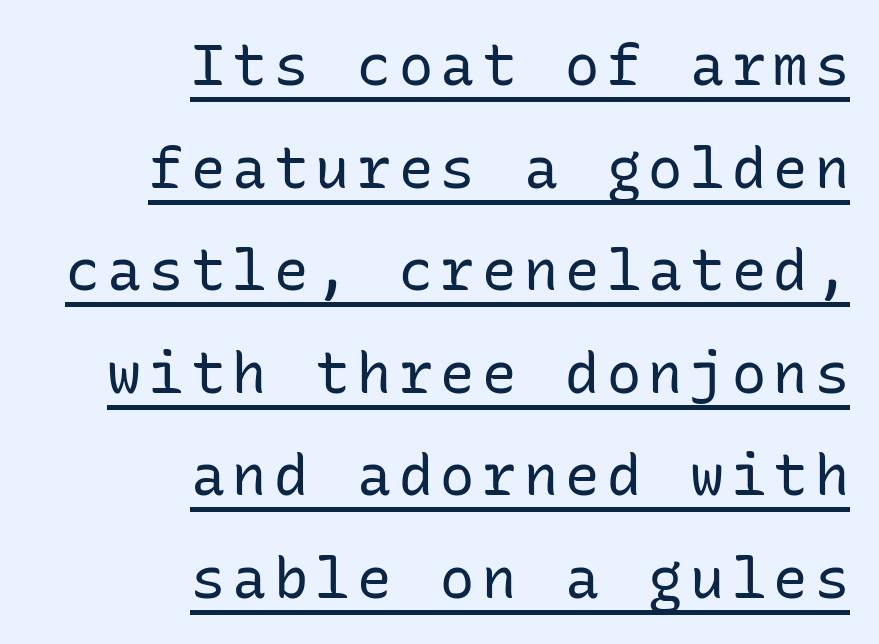
You could count columns in this text — the font is strictly monospaced. Visually the block forms a straight wall on the right and a jagged coastline on the left. Do the letters lean? They stand straight. Letterform terminals end flat and unadorned throughout the passage.
